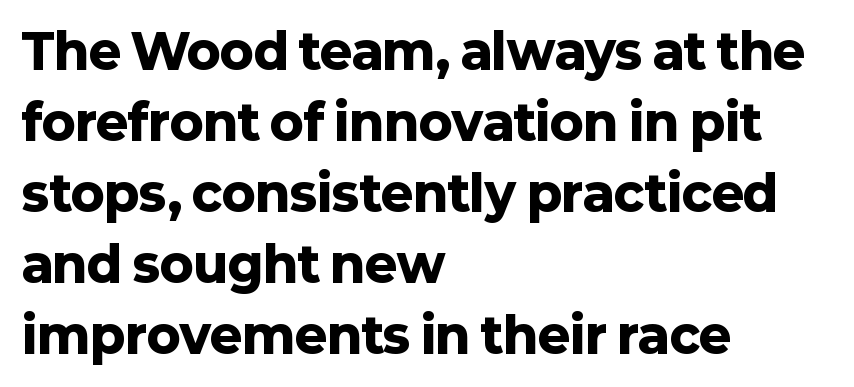
{"serif": "no", "italic": "no", "bold": "yes", "weight": "heavy", "width": "normal", "stroke_contrast": "low", "x_height": "medium", "monospaced": "no", "underline": "no", "align": "left", "line_spacing": "normal", "line_spacing_ratio": 1.45, "letter_spacing": "normal", "letter_spacing_em": 0.0, "glyph_px": 49}
